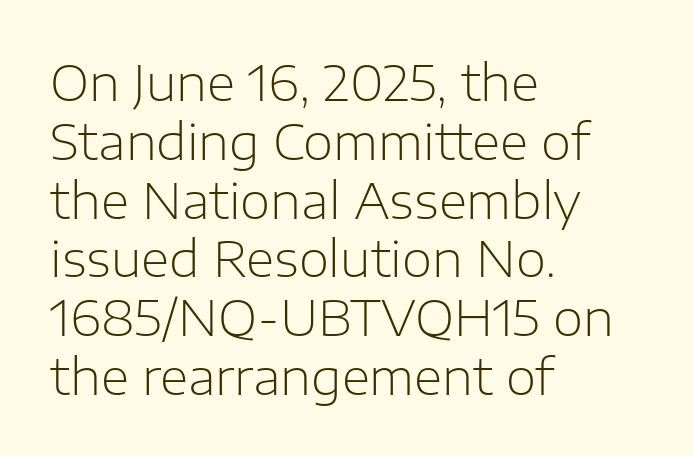
The rendering uses natural spacing where letterforms have individual widths. The lines in this sample share a left origin and differ only in where they stop. Does the lettering tilt? It doesn't — this is upright. Unbolded letterforms with no extra heft.
